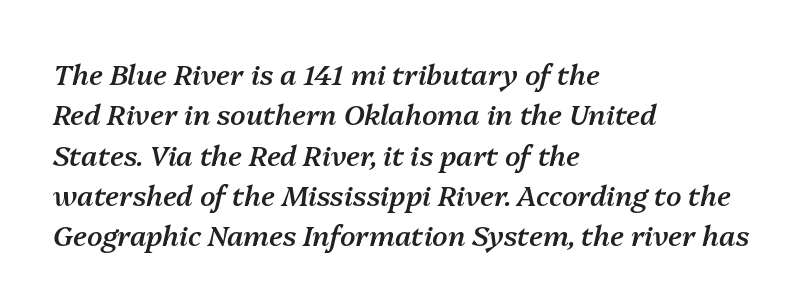
The image shows 28 px semibold type, italic (leaning right); set left-aligned, normal line spacing (1.44x), normal letter spacing, not underlined; medium stroke contrast and a medium x-height.
